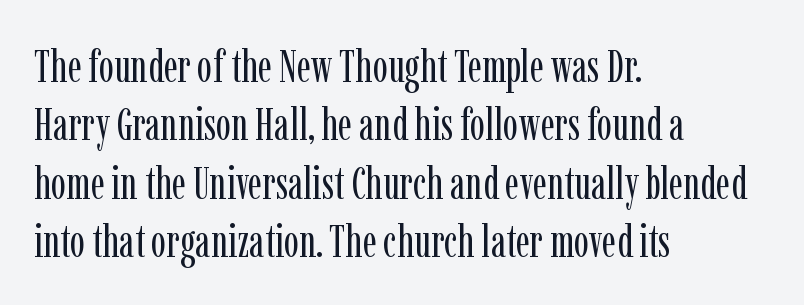
{"serif": "yes", "italic": "no", "bold": "no", "weight": "regular", "width": "condensed", "stroke_contrast": "low", "x_height": "medium", "monospaced": "no", "underline": "no", "align": "left", "line_spacing": "normal", "line_spacing_ratio": 1.3, "letter_spacing": "normal", "letter_spacing_em": 0.0, "glyph_px": 45}
